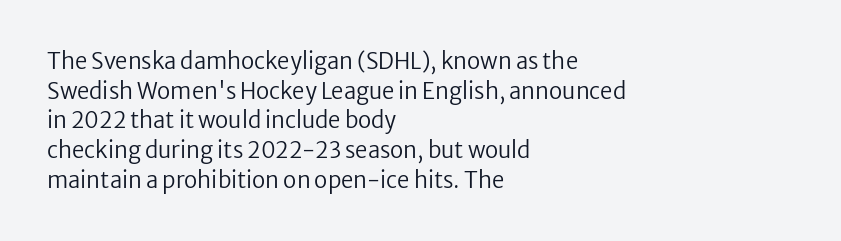
The image shows 22 px text type, upright; set left-aligned, normal line spacing (1.35x), normal letter spacing, not underlined.
